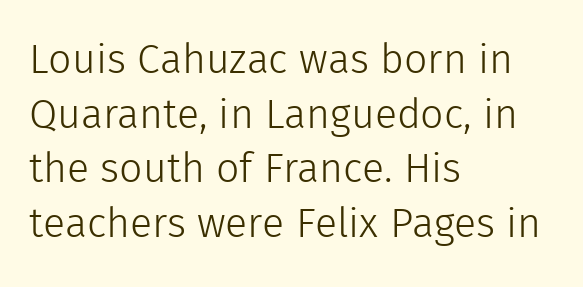
Each line starts at the same left margin while the right side varies. No letter is thick-stroked: the sample isn't bold. Quick note: not italic, upright. Words float on clear page, feet unadorned.
